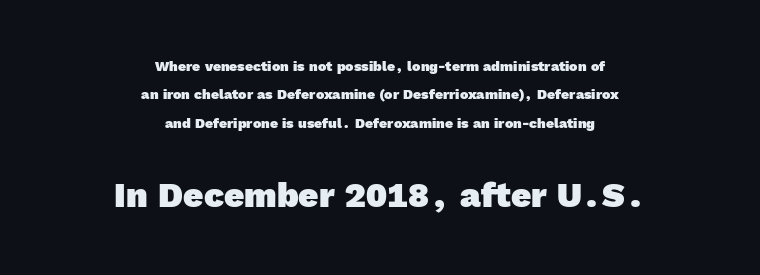
This rendering employs a face without finishing strokes, i.e., a sans-serif. The rendering uses a large line-height, opening up the rows. You could not count columns in this text — the font is proportionally spaced. Emphasis by weight is at full strength: bold. Neither beginnings nor endings align; midpoints do. The face used here is rendered with its standard letterfit.
